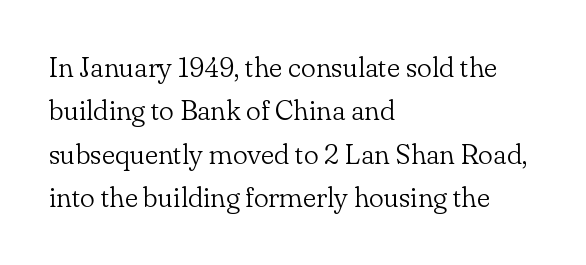
{"serif": "yes", "italic": "no", "bold": "no", "weight": "light", "width": "normal", "stroke_contrast": "low", "x_height": "small", "monospaced": "no", "underline": "no", "align": "left", "line_spacing": "normal", "line_spacing_ratio": 1.55, "letter_spacing": "normal", "letter_spacing_em": 0.0, "glyph_px": 28}
